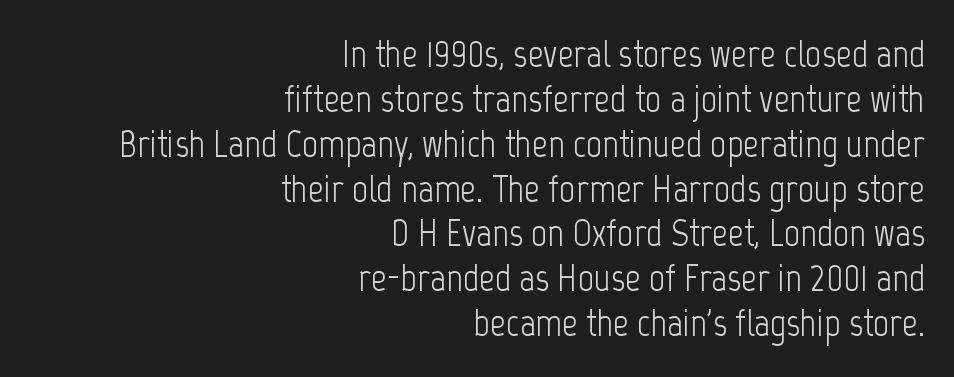
{"serif": "no", "italic": "no", "bold": "no", "weight": "light", "width": "condensed", "stroke_contrast": "low", "x_height": "medium", "monospaced": "no", "underline": "no", "align": "right", "line_spacing": "tight", "line_spacing_ratio": 1.15, "letter_spacing": "normal", "letter_spacing_em": 0.0, "glyph_px": 39}
